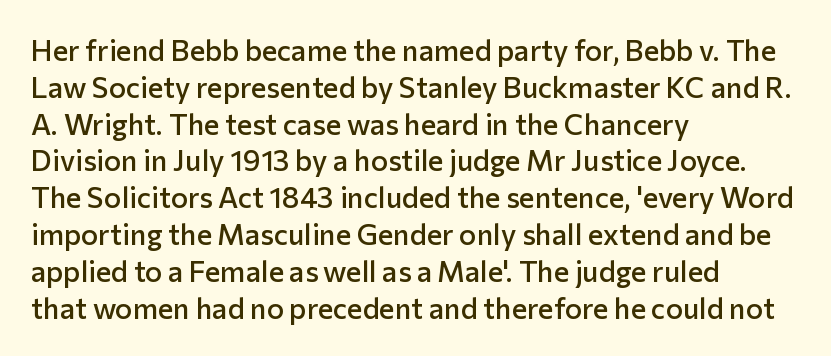
The glyphs are unaccompanied by any horizontal stroke below them. Short and long lines alike share a common starting point at left. Nothing sits at the stroke ends, so this counts as sans-serif. The letters sit at their default tracking, neither squeezed nor spread. The axis of the letterforms is exactly vertical.
